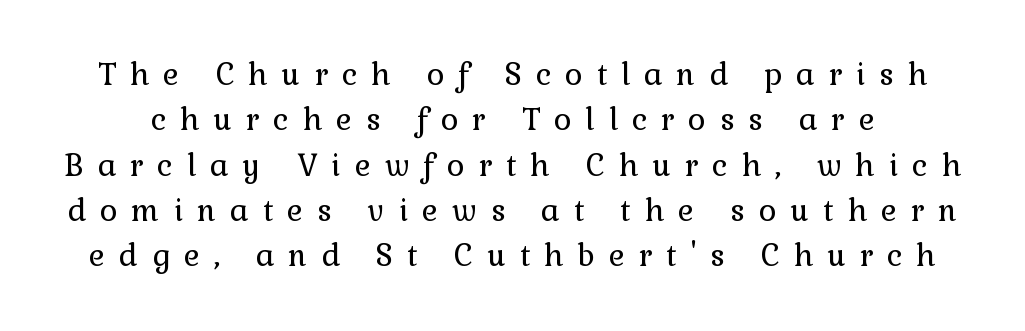
The image shows 30 px regular-weight serif type, upright; set normal line spacing (1.51x), unusually wide letter spacing (+0.47 em), not underlined; a medium x-height.
